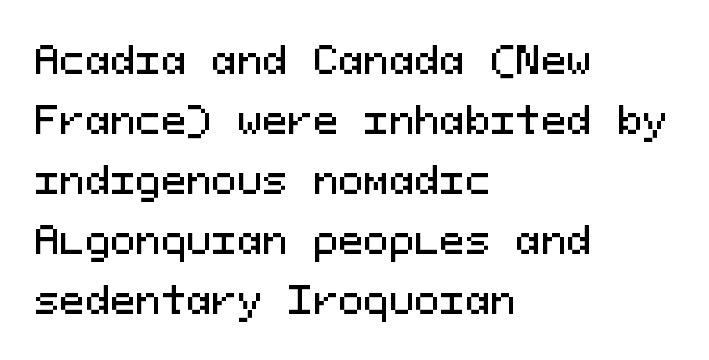
The image shows 38 px sans-serif type, upright, monospaced; set left-aligned, normal line spacing (1.58x), normal letter spacing, not underlined; medium stroke contrast and a medium x-height.
